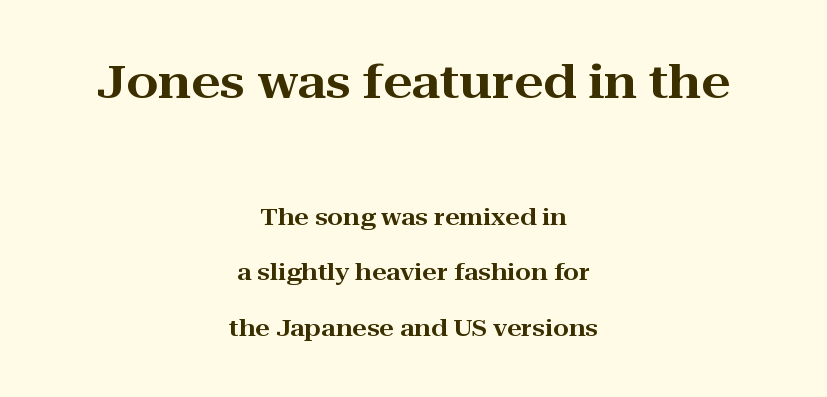
{"serif": "yes", "italic": "no", "width": "wide", "stroke_contrast": "high", "x_height": "medium", "monospaced": "no", "underline": "no", "align": "center", "line_spacing": "loose", "line_spacing_ratio": 2.41, "letter_spacing": "normal", "letter_spacing_em": 0.0, "larger_block": "first", "size_ratio": 2.0, "glyph_px": 46}
